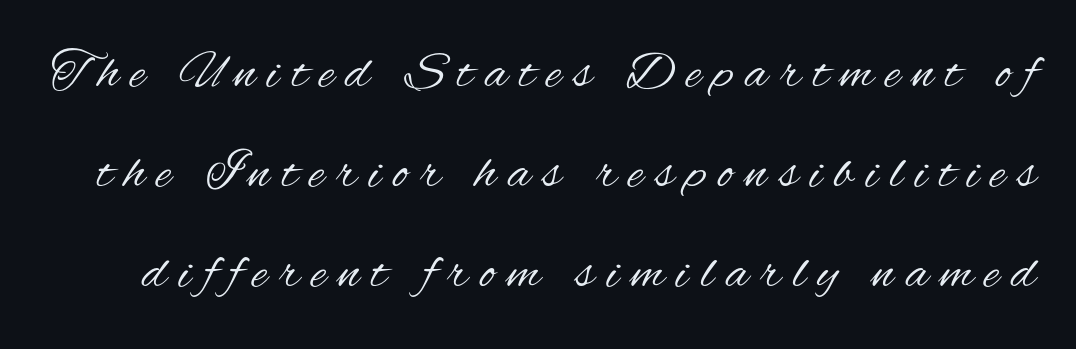
{"serif": "no", "bold": "no", "weight": "regular", "width": "condensed", "stroke_contrast": "medium", "x_height": "small", "monospaced": "no", "underline": "no", "line_spacing_ratio": 1.89, "letter_spacing": "wide", "letter_spacing_em": 0.23, "glyph_px": 53}
